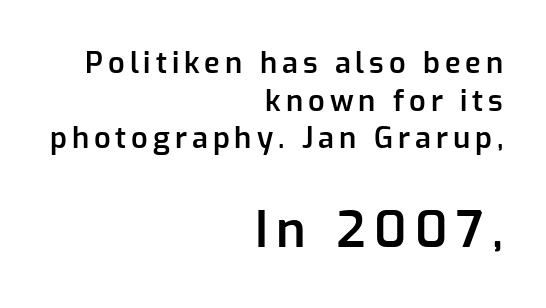
I'd describe the lettering as semibold — firm but not a full bold. The leading is moderate, giving the passage an even texture. The typeface chosen for these lines omits serifs. Proportional: the letters do not fall into vertical columns. All the whitespace from short lines collects on the left.
